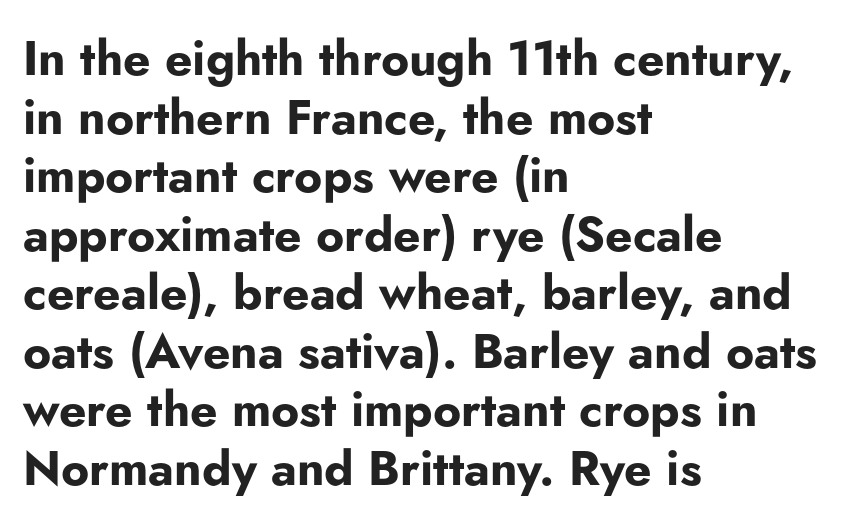
Q: Is the text bold? A: Yes.
Q: Is the text italic (slanted)? A: No, it is upright.
Q: Is the typeface a serif or a sans-serif typeface? A: Sans-serif.
Q: Is the text underlined? A: No.
Q: How is the paragraph aligned? A: Left-aligned.
Q: Is the spacing between letters normal or unusually wide? A: Normal.
Q: Width (condensed, normal, or wide)? A: Normal.
Q: Stroke contrast? A: Low.
Q: x-height? A: Small.
Q: Monospaced? A: No.
